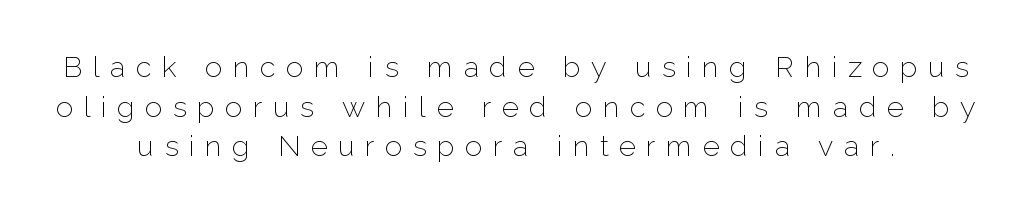
Q: Is the text bold? A: No.
Q: Is the text italic (slanted)? A: No, it is upright.
Q: Is the typeface a serif or a sans-serif typeface? A: Sans-serif.
Q: Is the text underlined? A: No.
Q: Is the spacing between letters normal or unusually wide? A: Unusually wide.
Q: Is the spacing between lines tight, normal or loose? A: Normal.
Q: Width (condensed, normal, or wide)? A: Normal.
Q: Stroke contrast? A: Low.
Q: x-height? A: Medium.
Q: Monospaced? A: No.
